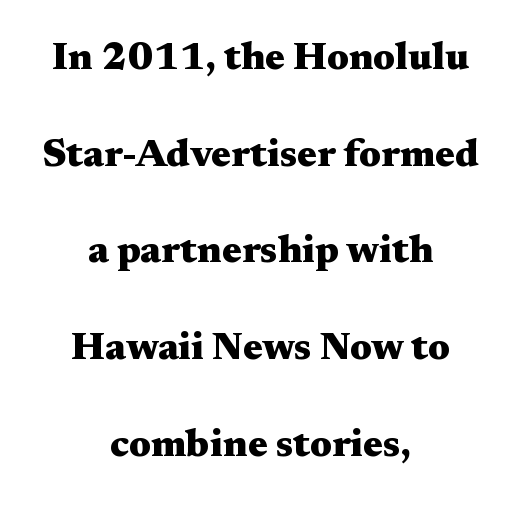
Q: Is the text bold? A: Yes.
Q: Is the text italic (slanted)? A: No, it is upright.
Q: Is the typeface a serif or a sans-serif typeface? A: Serif.
Q: Is the text underlined? A: No.
Q: How is the paragraph aligned? A: Centered.
Q: Is the spacing between letters normal or unusually wide? A: Normal.
Q: Is the spacing between lines tight, normal or loose? A: Loose.
Q: Width (condensed, normal, or wide)? A: Wide.
Q: Stroke contrast? A: Medium.
Q: x-height? A: Medium.
Q: Monospaced? A: No.
